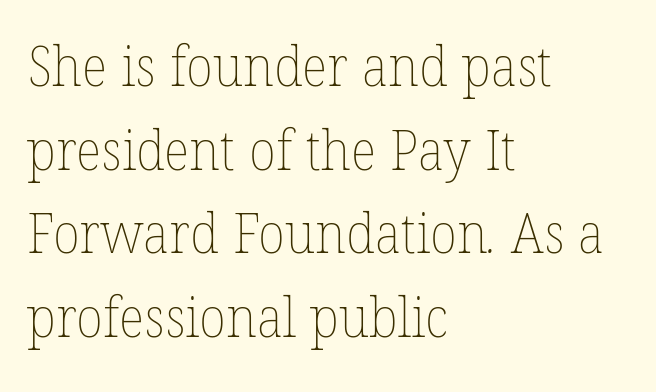
Q: Is the text bold? A: No.
Q: Is the text underlined? A: No.
Q: How is the paragraph aligned? A: Left-aligned.
Q: Is the spacing between letters normal or unusually wide? A: Normal.
Q: Is the spacing between lines tight, normal or loose? A: Normal.
Q: Width (condensed, normal, or wide)? A: Normal.
Q: Stroke contrast? A: Low.
Q: x-height? A: Medium.
Q: Monospaced? A: No.
